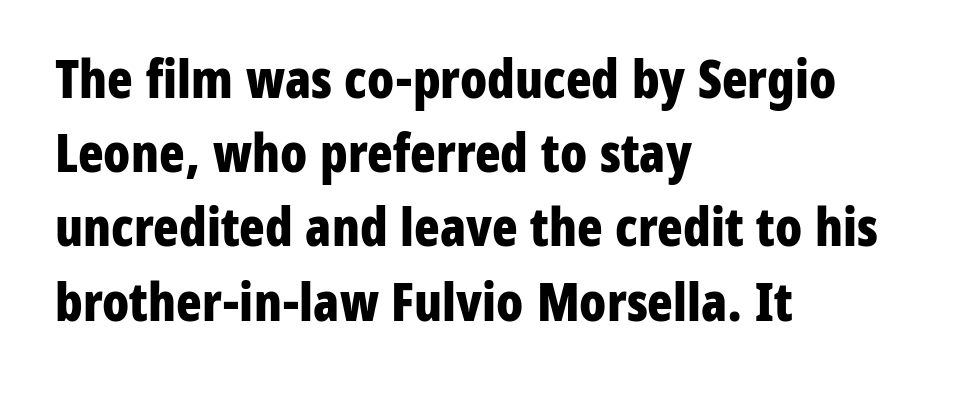
In terms of leading, this rendering sits right in the middle. Compared with an ordinary text face, these strokes are far heavier — a full bold. These lines were composed using upright roman letters. Just letters on the line, the space beneath them empty. The rendering uses natural spacing where letterforms have individual widths.
